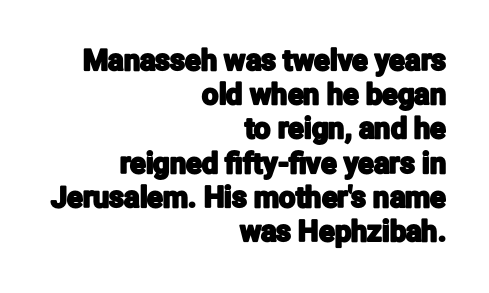
The image shows 29 px condensed sans-serif type, upright; set right-aligned, line spacing 1.18x, normal letter spacing, not underlined; low stroke contrast and a medium x-height.
